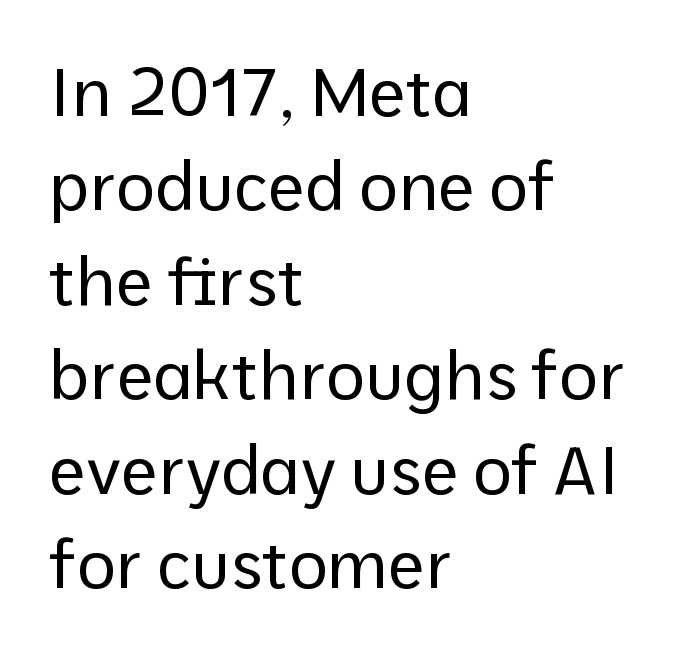
Q: Is the text bold? A: No.
Q: Is the text italic (slanted)? A: No, it is upright.
Q: Is the typeface a serif or a sans-serif typeface? A: Sans-serif.
Q: Is the text underlined? A: No.
Q: How is the paragraph aligned? A: Left-aligned.
Q: Is the spacing between letters normal or unusually wide? A: Normal.
Q: Is the spacing between lines tight, normal or loose? A: Normal.
Q: Width (condensed, normal, or wide)? A: Normal.
Q: Stroke contrast? A: Low.
Q: x-height? A: Medium.
Q: Monospaced? A: No.
